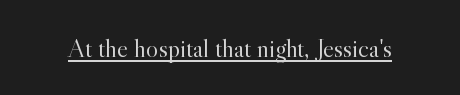
The image shows 26 px text type, upright; set normal letter spacing, underlined.
